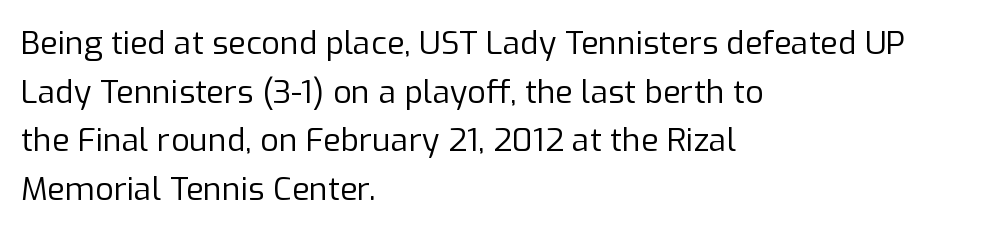
{"serif": "no", "italic": "no", "bold": "no", "weight": "regular", "width": "normal", "stroke_contrast": "low", "x_height": "medium", "monospaced": "no", "underline": "no", "align": "left", "line_spacing": "normal", "line_spacing_ratio": 1.52, "letter_spacing": "normal", "letter_spacing_em": 0.0, "glyph_px": 32}
